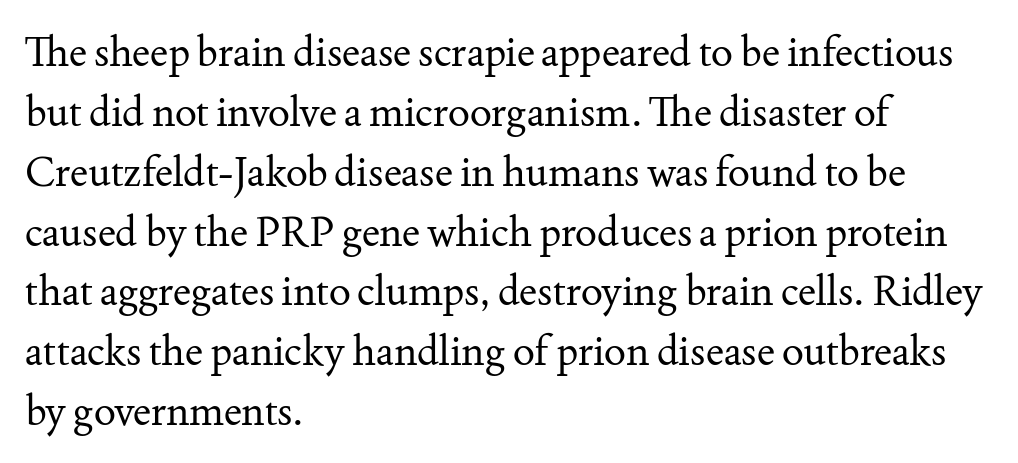
The letters advance in unequal steps, a hallmark of proportional type. Does extra space separate the letters? No, they use regular spacing. In terms of letterform style, serifs are clearly present. The letters look calm and open, with moderate or lighter stems. Tall strokes in this sample are plumb rather than angled.
